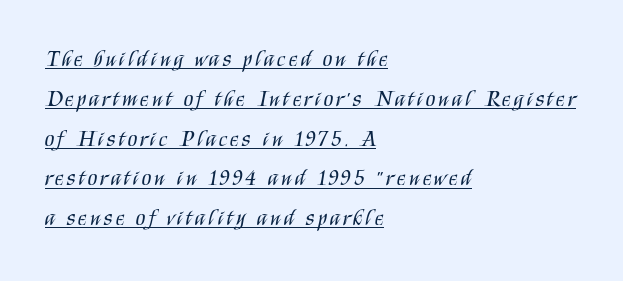
These lines stack with their left ends in a neat column. Notice how a bar underscores the lettering throughout. Weight class: somewhere from thin through regular.
